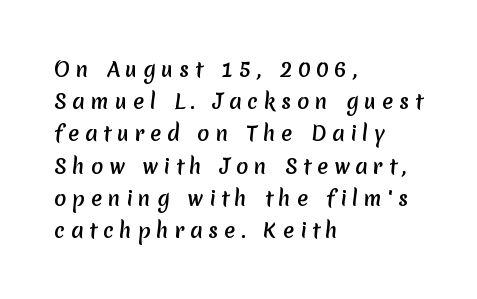
Q: Is the text underlined? A: No.
Q: How is the paragraph aligned? A: Left-aligned.
Q: Is the spacing between letters normal or unusually wide? A: Unusually wide.
Q: Is the spacing between lines tight, normal or loose? A: Normal.
